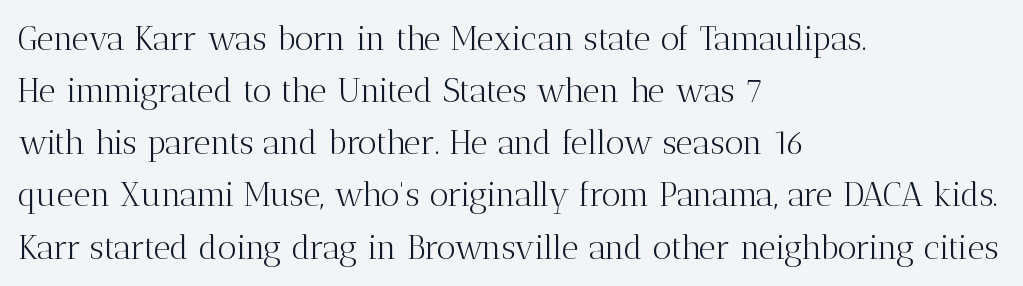
Q: Is the text bold? A: No.
Q: Is the text italic (slanted)? A: No, it is upright.
Q: Is the typeface a serif or a sans-serif typeface? A: Serif.
Q: Is the text underlined? A: No.
Q: How is the paragraph aligned? A: Left-aligned.
Q: Is the spacing between letters normal or unusually wide? A: Normal.
Q: Is the spacing between lines tight, normal or loose? A: Normal.
Q: Width (condensed, normal, or wide)? A: Normal.
Q: Stroke contrast? A: Medium.
Q: x-height? A: Medium.
Q: Monospaced? A: No.
